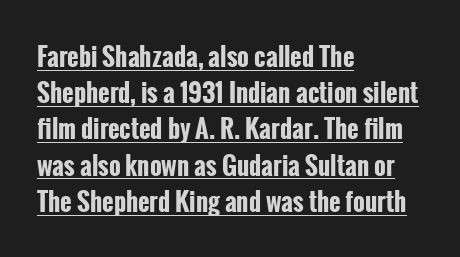
Q: Is the text bold? A: Yes.
Q: Is the text italic (slanted)? A: No, it is upright.
Q: Is the text underlined? A: Yes.
Q: How is the paragraph aligned? A: Left-aligned.
Q: Is the spacing between letters normal or unusually wide? A: Normal.
Q: Is the spacing between lines tight, normal or loose? A: Normal.
